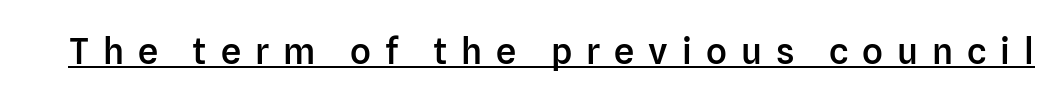
{"serif": "no", "italic": "no", "bold": "semi", "weight": "semibold", "width": "normal", "stroke_contrast": "low", "x_height": "medium", "monospaced": "no", "underline": "yes", "letter_spacing": "wide", "letter_spacing_em": 0.39, "glyph_px": 36}
